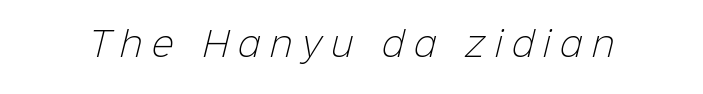
The image shows 33 px light sans-serif type; set unusually wide letter spacing (+0.29 em), not underlined; low stroke contrast and a medium x-height.
